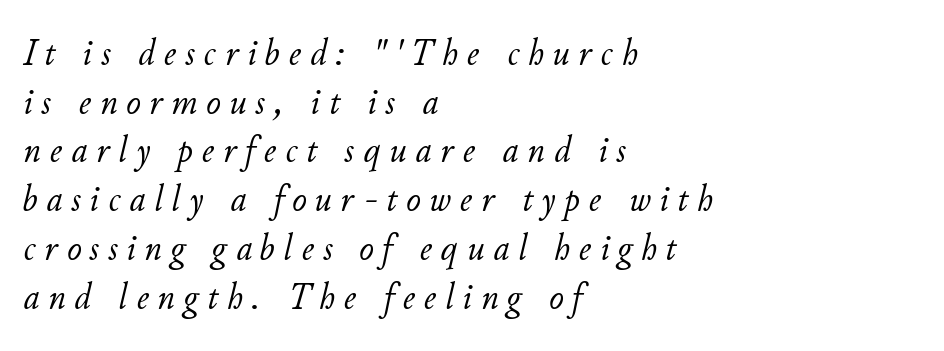
Q: Is the text bold? A: No.
Q: Is the text italic (slanted)? A: Yes, it leans right by about 11 degrees.
Q: Is the text underlined? A: No.
Q: How is the paragraph aligned? A: Left-aligned.
Q: Is the spacing between letters normal or unusually wide? A: Unusually wide.
Q: Is the spacing between lines tight, normal or loose? A: Normal.
Q: Width (condensed, normal, or wide)? A: Normal.
Q: Stroke contrast? A: Low.
Q: x-height? A: Small.
Q: Monospaced? A: No.
